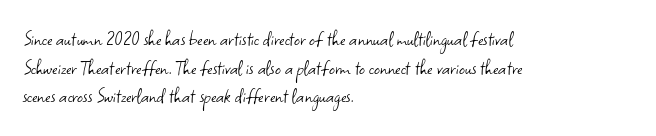
Q: Is the text bold? A: No.
Q: Is the text italic (slanted)? A: Yes.
Q: Is the text underlined? A: No.
Q: How is the paragraph aligned? A: Left-aligned.
Q: Is the spacing between letters normal or unusually wide? A: Normal.
